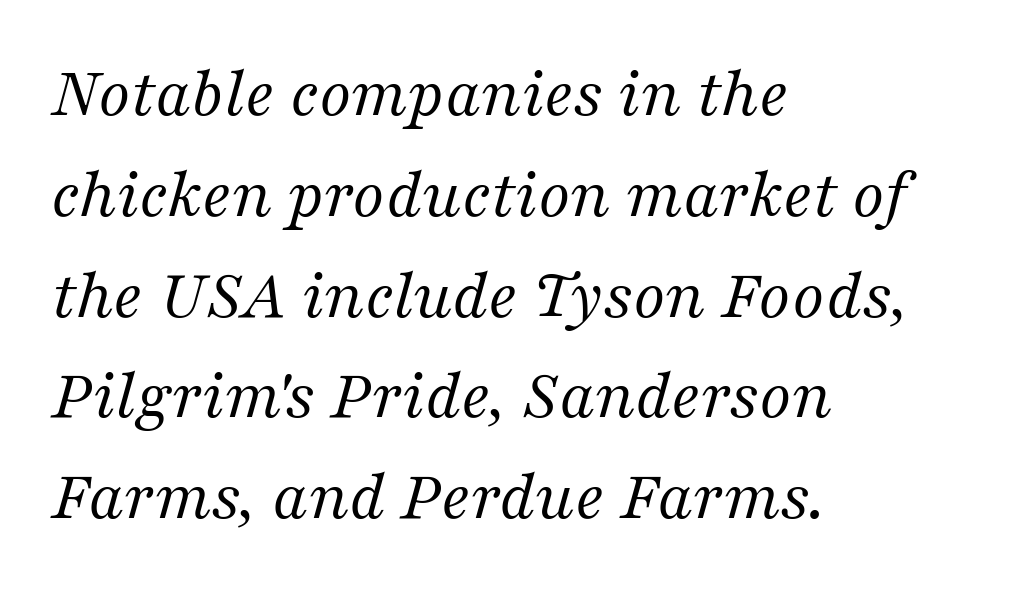
The lines sit at an ordinary, default distance from one another. The horizontal fit of the characters is conventional and even. The paragraph has a hard left edge and a soft right edge. Note the varied advance widths — an 'i' is clearly narrower than an 'm'.
